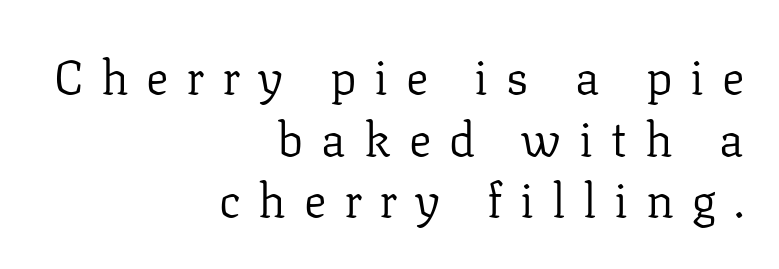
The image shows 47 px regular-weight serif type, upright; set right-aligned, normal line spacing (1.31x), unusually wide letter spacing (+0.38 em), not underlined; low stroke contrast and a medium x-height.
